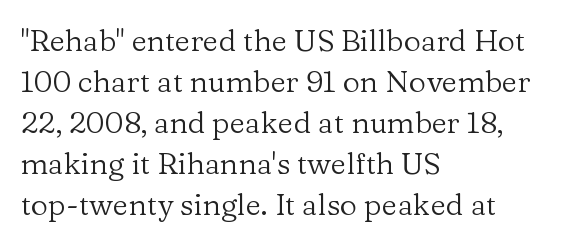
{"serif": "yes", "italic": "no", "bold": "no", "weight": "regular", "width": "normal", "stroke_contrast": "low", "x_height": "medium", "monospaced": "no", "underline": "no", "align": "left", "line_spacing": "normal", "line_spacing_ratio": 1.37, "letter_spacing": "normal", "letter_spacing_em": 0.0, "glyph_px": 30}
